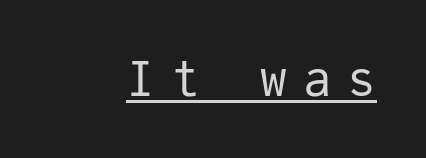
{"serif": "no", "italic": "no", "bold": "no", "weight": "regular", "width": "normal", "stroke_contrast": "low", "x_height": "medium", "monospaced": "yes", "underline": "yes", "letter_spacing": "wide", "letter_spacing_em": 0.32, "glyph_px": 48}
